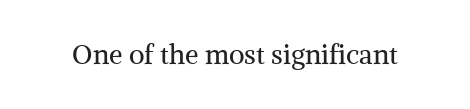
Has an underline been added? It has not. The type is set solid horizontally, with unmodified tracking. The characters are drawn with everyday or finer stroke widths. Every character sits straight up, as roman type does.
